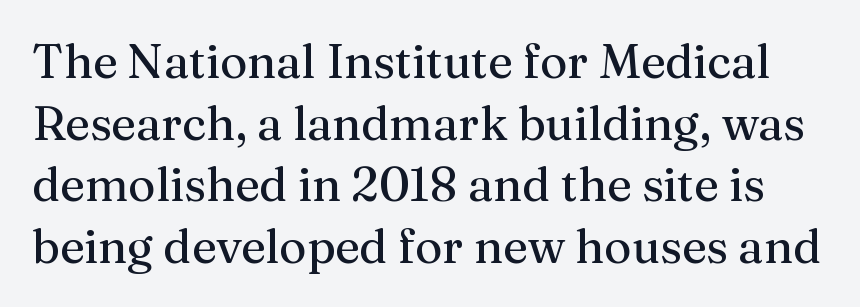
Q: Is the text italic (slanted)? A: No, it is upright.
Q: Is the typeface a serif or a sans-serif typeface? A: Serif.
Q: Is the text underlined? A: No.
Q: Is the spacing between letters normal or unusually wide? A: Normal.
Q: Is the spacing between lines tight, normal or loose? A: Normal.
Q: Width (condensed, normal, or wide)? A: Normal.
Q: Stroke contrast? A: Medium.
Q: x-height? A: Medium.
Q: Monospaced? A: No.
